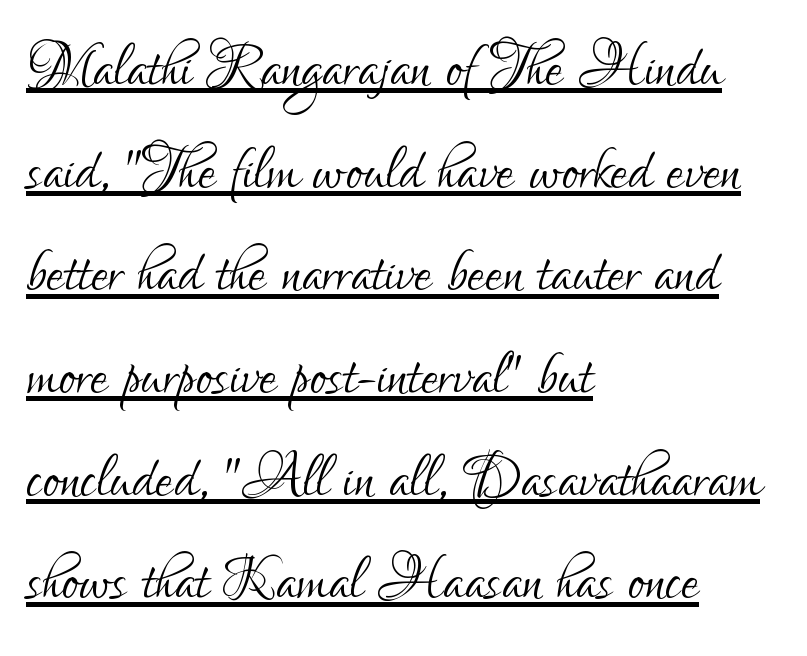
The image shows 79 px light, condensed sans-serif type; set left-aligned, normal line spacing (1.3x), normal letter spacing, underlined; low stroke contrast and a small x-height.
